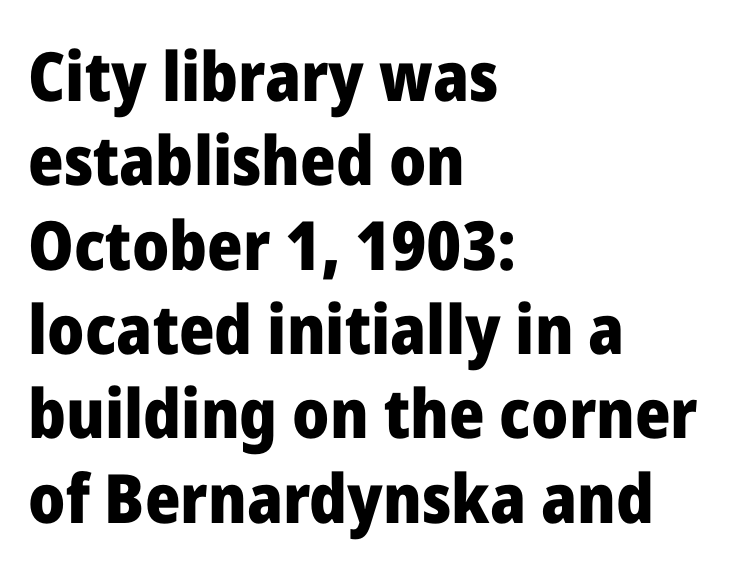
{"serif": "no", "italic": "no", "bold": "yes", "weight": "heavy", "width": "normal", "stroke_contrast": "low", "x_height": "medium", "monospaced": "no", "underline": "no", "align": "left", "line_spacing_ratio": 1.24, "letter_spacing": "normal", "letter_spacing_em": 0.0, "glyph_px": 68}
